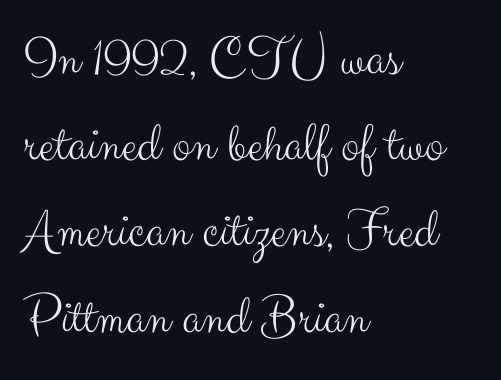
{"serif": "no", "bold": "no", "weight": "light", "width": "normal", "stroke_contrast": "medium", "x_height": "small", "monospaced": "no", "underline": "no", "align": "left", "line_spacing": "normal", "line_spacing_ratio": 1.54, "letter_spacing": "normal", "letter_spacing_em": 0.0, "glyph_px": 56}
